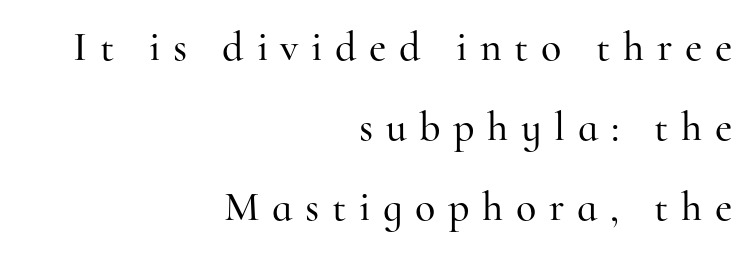
The image shows 42 px serif type, upright; set right-aligned, loose line spacing (1.91x), unusually wide letter spacing (+0.3 em), not underlined; high stroke contrast and a small x-height.
